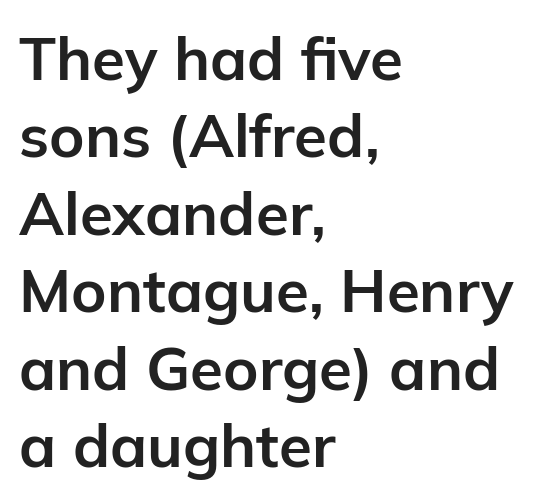
Just letters on the line, the space beneath them empty. There is no visible air inserted between adjacent glyphs. Casual observation: everything's shoved over to the left. Successive baselines arrive at the customary interval. The typography opts for an upright posture over an oblique one. The rendering uses natural spacing where letterforms have individual widths.
